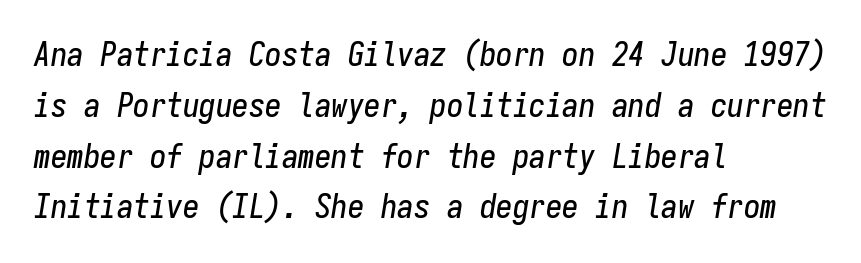
Q: Is the text italic (slanted)? A: Yes, it leans right by about 9 degrees.
Q: Is the text underlined? A: No.
Q: How is the paragraph aligned? A: Left-aligned.
Q: Is the spacing between letters normal or unusually wide? A: Normal.
Q: Is the spacing between lines tight, normal or loose? A: Normal.
Q: Width (condensed, normal, or wide)? A: Condensed.
Q: Stroke contrast? A: Low.
Q: x-height? A: Medium.
Q: Monospaced? A: Yes.
